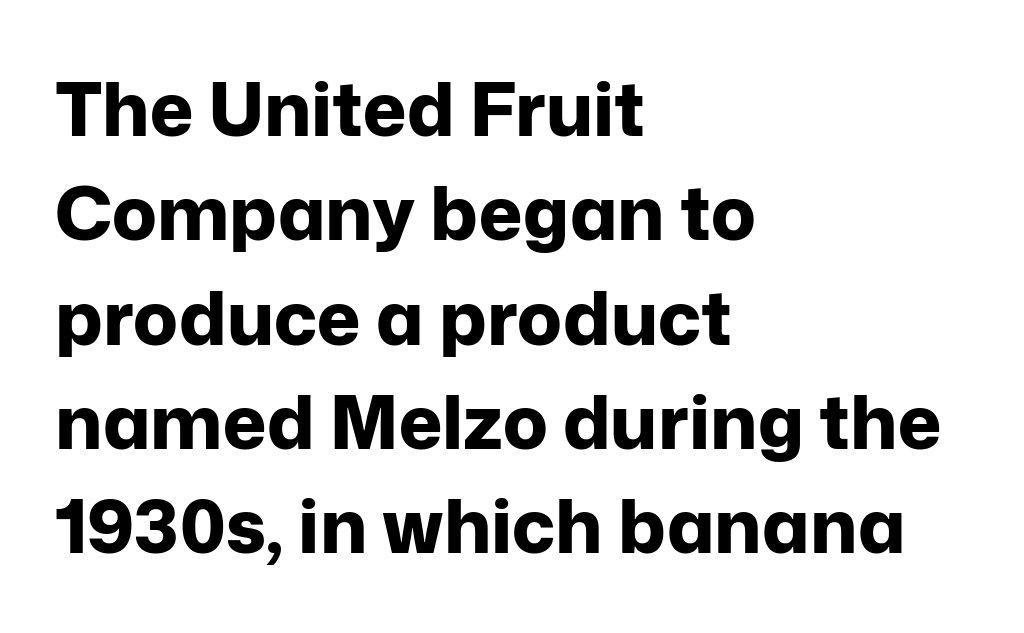
Q: Is the text bold? A: Yes.
Q: Is the text italic (slanted)? A: No, it is upright.
Q: Is the typeface a serif or a sans-serif typeface? A: Sans-serif.
Q: Is the text underlined? A: No.
Q: How is the paragraph aligned? A: Left-aligned.
Q: Is the spacing between letters normal or unusually wide? A: Normal.
Q: Is the spacing between lines tight, normal or loose? A: Normal.
Q: Width (condensed, normal, or wide)? A: Normal.
Q: Stroke contrast? A: Low.
Q: x-height? A: Medium.
Q: Monospaced? A: No.
